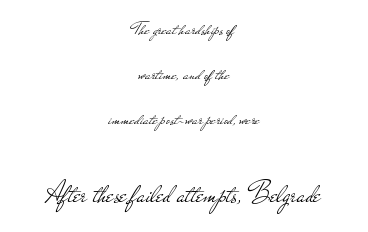
{"serif": "no", "bold": "no", "weight": "light", "width": "wide", "stroke_contrast": "low", "x_height": "small", "monospaced": "no", "underline": "no", "align": "center", "line_spacing": "loose", "line_spacing_ratio": 2.37, "letter_spacing": "normal", "letter_spacing_em": 0.0, "larger_block": "second", "size_ratio": 1.53, "glyph_px": 29}
